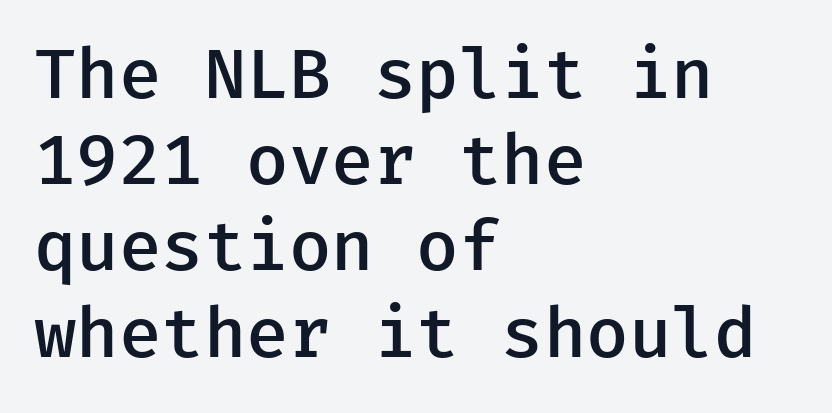
The image shows 69 px semibold sans-serif type, upright, monospaced; set left-aligned, normal line spacing (1.25x), normal letter spacing, not underlined; low stroke contrast and a medium x-height.
